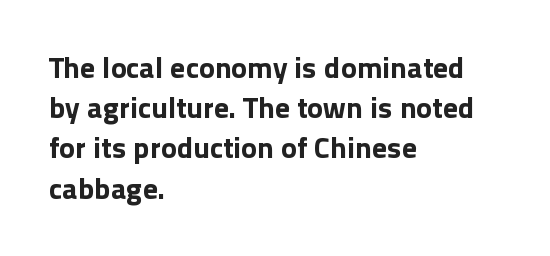
{"serif": "no", "italic": "no", "bold": "yes", "weight": "bold", "width": "normal", "x_height": "medium", "monospaced": "no", "underline": "no", "align": "left", "line_spacing": "normal", "line_spacing_ratio": 1.34, "letter_spacing": "normal", "letter_spacing_em": 0.0, "glyph_px": 30}
